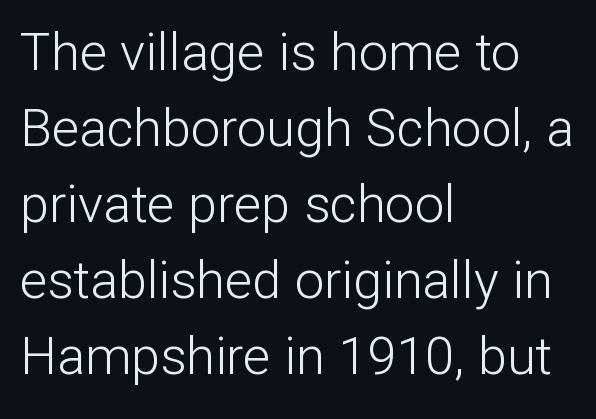
The typeface chosen for these lines omits serifs. No word sits above an underline. Do the characters align in a grid? No, the font is proportional. The block of text has a typical density, with ordinary space between rows.
